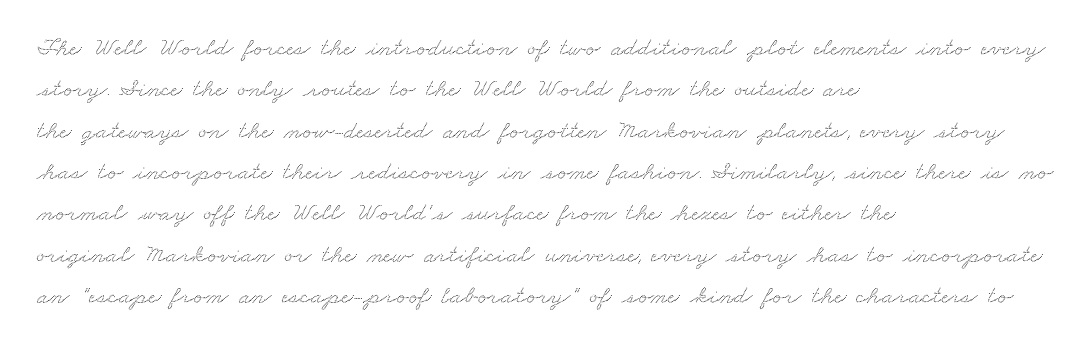
Q: Is the text underlined? A: No.
Q: How is the paragraph aligned? A: Left-aligned.
Q: Is the spacing between letters normal or unusually wide? A: Normal.
Q: Is the spacing between lines tight, normal or loose? A: Normal.
